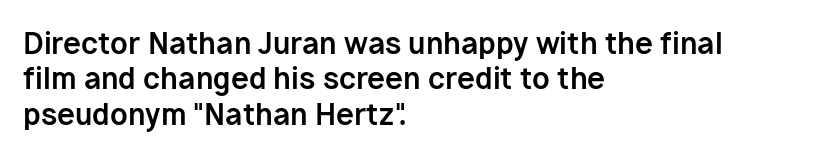
{"serif": "no", "italic": "no", "bold": "yes", "weight": "bold", "width": "normal", "stroke_contrast": "low", "x_height": "medium", "monospaced": "no", "underline": "no", "align": "left", "line_spacing_ratio": 1.22, "letter_spacing": "normal", "letter_spacing_em": 0.0, "glyph_px": 29}
